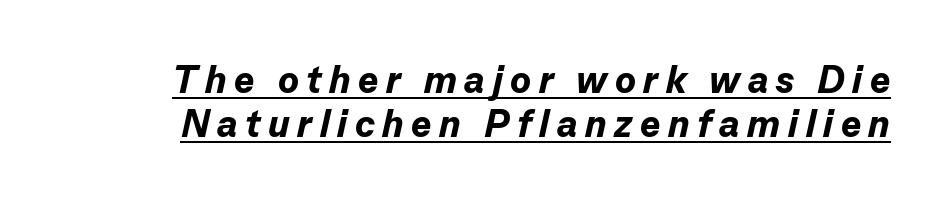
{"italic": "yes", "lean": "right", "slant_degrees": 13, "bold": "yes", "weight": "bold", "width": "normal", "stroke_contrast": "low", "x_height": "medium", "monospaced": "no", "underline": "yes", "line_spacing_ratio": 1.16, "letter_spacing": "wide", "letter_spacing_em": 0.2, "glyph_px": 38}
